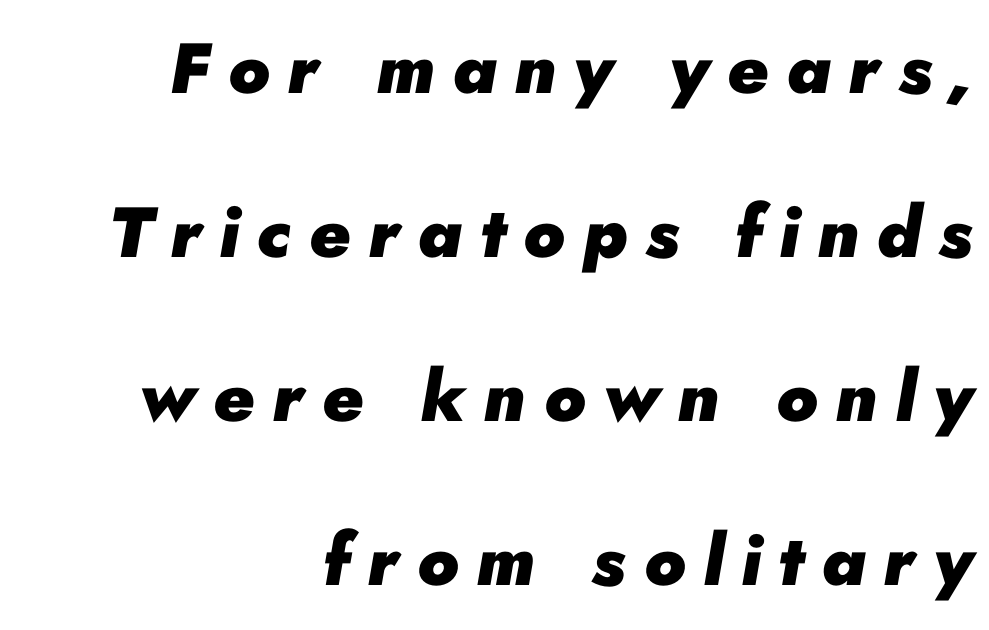
The image shows 71 px heavy type, italic (leaning right); set right-aligned, loose line spacing (2.31x), unusually wide letter spacing (+0.25 em), not underlined; low stroke contrast and a small x-height.
